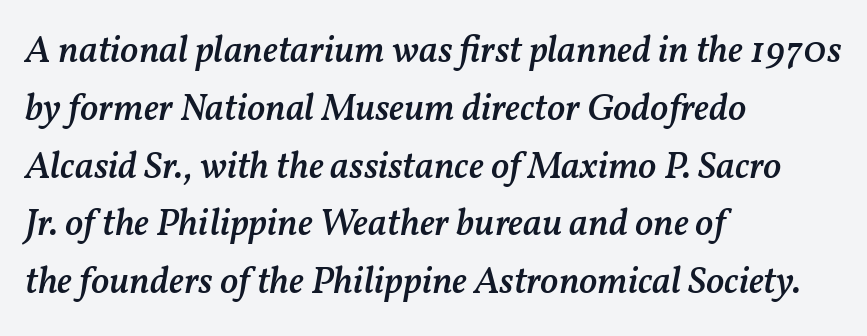
The image shows 38 px semibold type, italic (leaning right); set left-aligned, normal line spacing (1.52x), normal letter spacing, not underlined; medium stroke contrast and a medium x-height.
